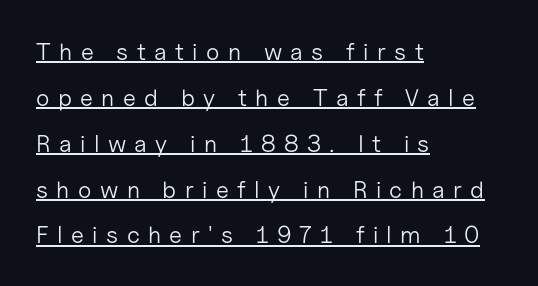
The image shows 24 px text type, upright; set left-aligned, loose line spacing (1.91x), unusually wide letter spacing (+0.35 em), underlined.
